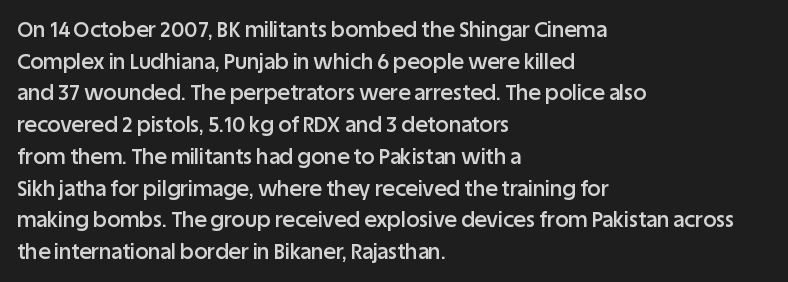
Q: Is the text bold? A: Semi-bold.
Q: Is the text italic (slanted)? A: No, it is upright.
Q: Is the text underlined? A: No.
Q: How is the paragraph aligned? A: Left-aligned.
Q: Is the spacing between letters normal or unusually wide? A: Normal.
Q: Is the spacing between lines tight, normal or loose? A: Normal.
